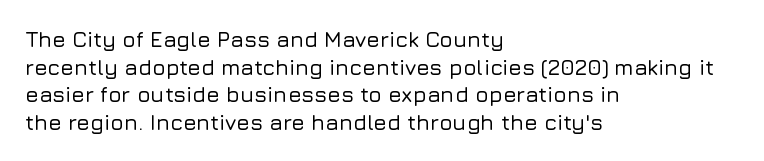
Q: Is the text italic (slanted)? A: No, it is upright.
Q: Is the text underlined? A: No.
Q: How is the paragraph aligned? A: Left-aligned.
Q: Is the spacing between letters normal or unusually wide? A: Normal.
Q: Is the spacing between lines tight, normal or loose? A: Normal.
